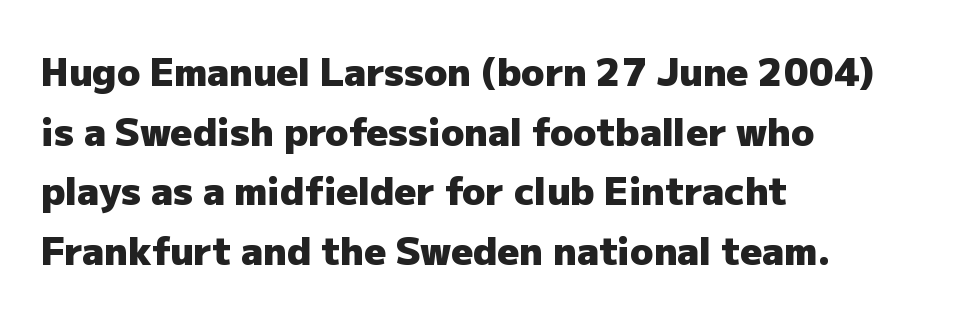
{"serif": "no", "italic": "no", "bold": "yes", "weight": "heavy", "width": "normal", "stroke_contrast": "low", "x_height": "medium", "monospaced": "no", "underline": "no", "align": "left", "line_spacing": "normal", "line_spacing_ratio": 1.57, "letter_spacing": "normal", "letter_spacing_em": 0.0, "glyph_px": 38}
